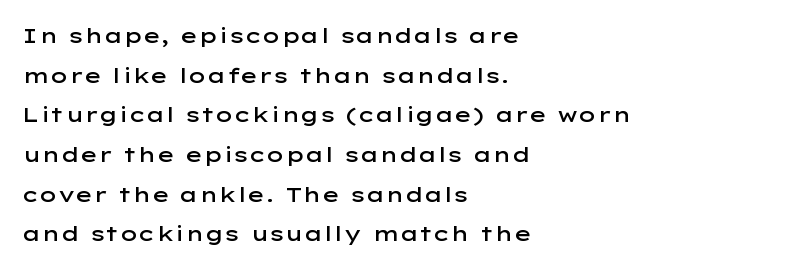
The image shows 21 px text type, upright; set left-aligned, line spacing 1.89x, normal letter spacing, not underlined.
